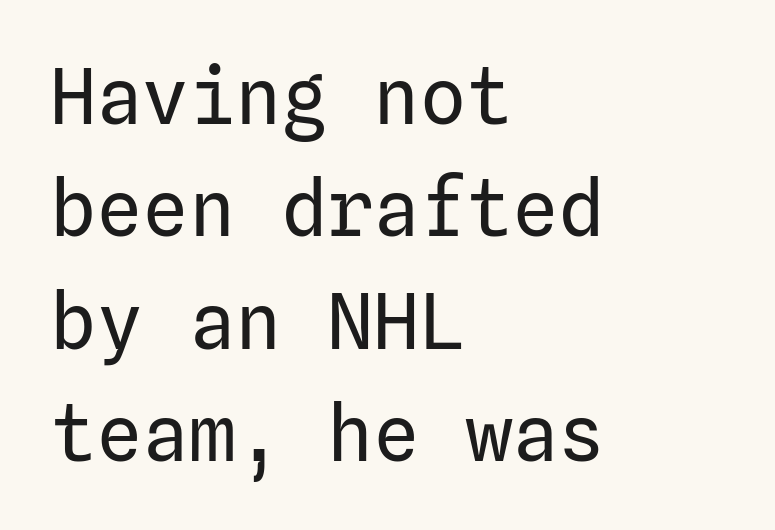
{"serif": "no", "italic": "no", "bold": "no", "weight": "regular", "width": "normal", "stroke_contrast": "low", "x_height": "medium", "underline": "no", "align": "left", "line_spacing": "normal", "line_spacing_ratio": 1.46, "letter_spacing": "normal", "letter_spacing_em": 0.0, "glyph_px": 77}
